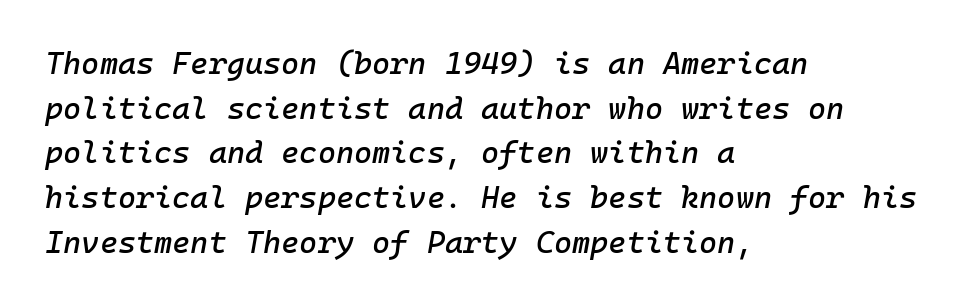
The image shows 31 px text type, italic (leaning right), monospaced; set left-aligned, normal line spacing (1.44x), normal letter spacing, not underlined; low stroke contrast and a medium x-height.
